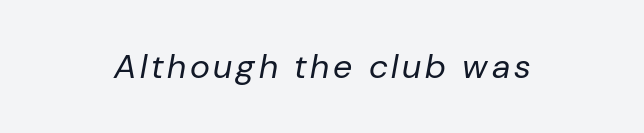
The image shows 34 px regular-weight type, italic (leaning right); set centered, not underlined; low stroke contrast and a medium x-height.
